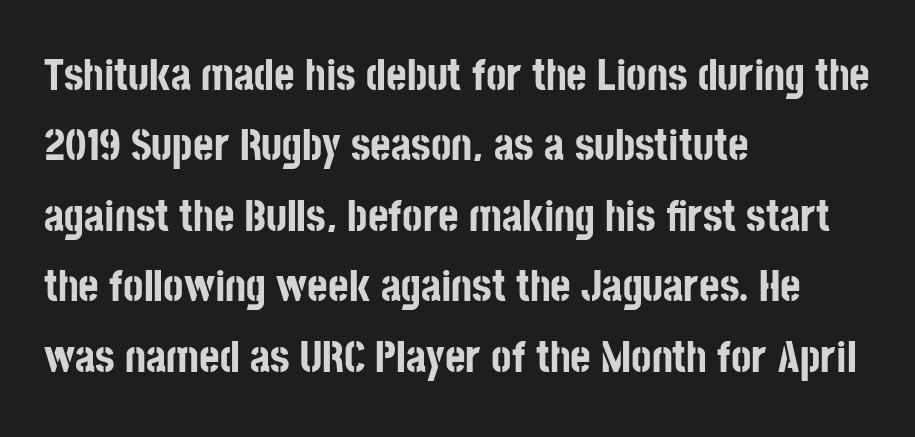
{"serif": "no", "italic": "no", "bold": "yes", "weight": "bold", "width": "condensed", "stroke_contrast": "low", "x_height": "large", "monospaced": "no", "underline": "no", "align": "left", "line_spacing": "normal", "line_spacing_ratio": 1.6, "letter_spacing": "normal", "letter_spacing_em": 0.0, "glyph_px": 44}
